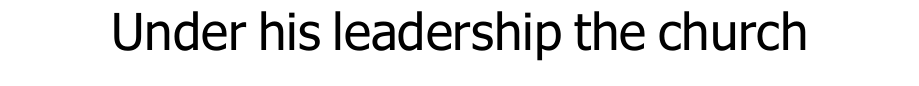
Q: Is the text bold? A: No.
Q: Is the text italic (slanted)? A: No, it is upright.
Q: Is the typeface a serif or a sans-serif typeface? A: Sans-serif.
Q: Is the text underlined? A: No.
Q: Is the spacing between letters normal or unusually wide? A: Normal.
Q: Width (condensed, normal, or wide)? A: Normal.
Q: Stroke contrast? A: Low.
Q: x-height? A: Medium.
Q: Monospaced? A: No.
